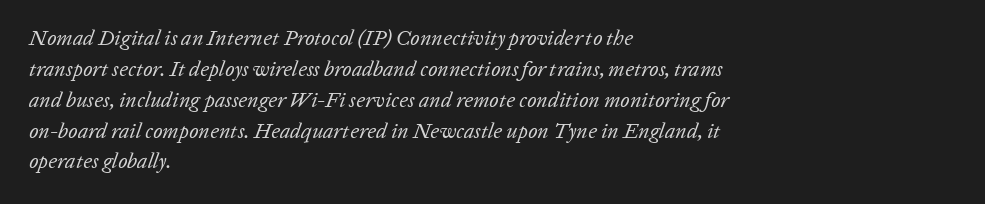
The typesetting does not lean heavy: it is not bold. If you drew a line through each stem, it would be angled. Compared with a centered layout, this one pins lines to the left instead. The space directly below the letters is spotless. The block of text has a typical density, with ordinary space between rows. This sample uses plain, unmodified letter spacing.
